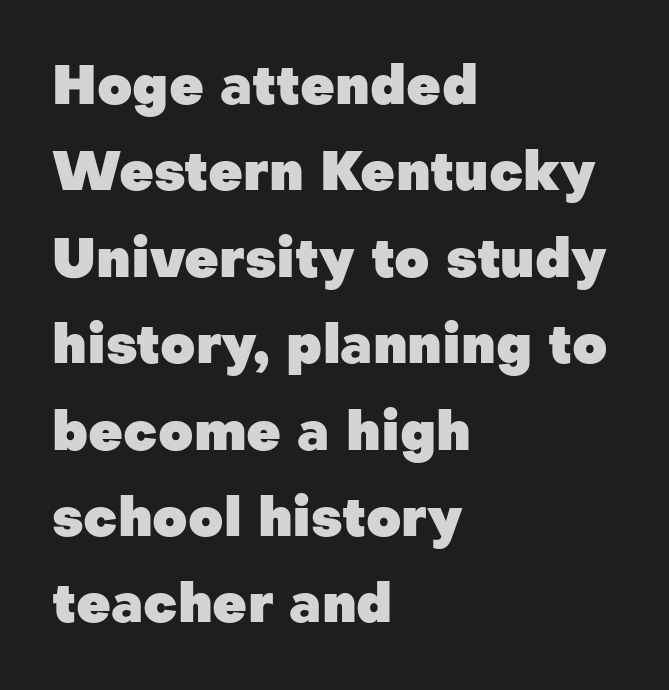
The rendering uses a moderate line-height, typical for paragraphs. Caption: multi-line text, flush left, ragged right. These lines are rendered in a variable-pitch font. The rendering uses a bold face; every stroke is thick and dark. The rendering keeps characters at their native spacing. Does the lettering tilt? It doesn't — this is upright.
